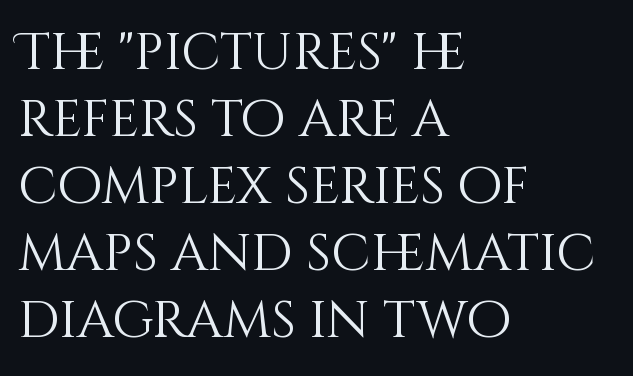
The typography opts for an upright posture over an oblique one. In CSS terms this would be text-align: left. Plain, unruled lines of type. Words appear dense and cohesive because spacing is normal. Is this a fixed-width face? No — the glyphs have proportional, varying widths.
